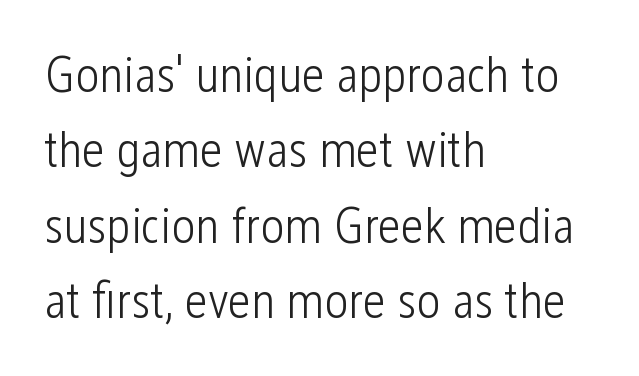
The image shows 51 px light, condensed sans-serif type, upright; set left-aligned, normal line spacing (1.48x), normal letter spacing, not underlined; low stroke contrast and a medium x-height.
